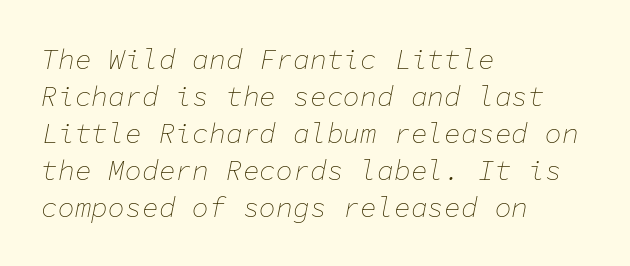
The image shows 28 px thin type, italic (leaning right), monospaced; set left-aligned, normal line spacing (1.32x), normal letter spacing, not underlined; low stroke contrast and a medium x-height.
